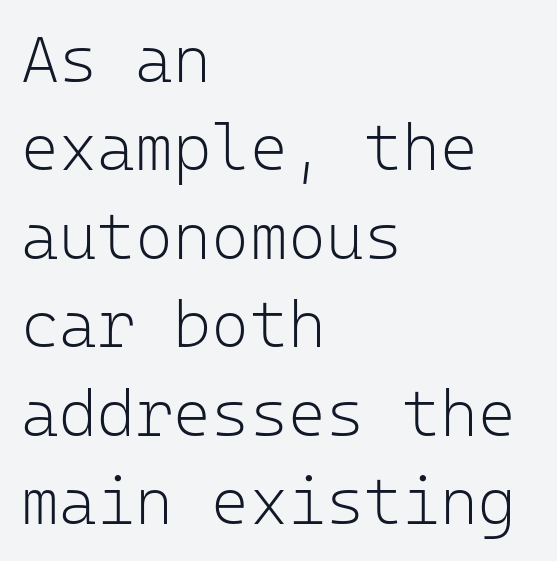
The image shows 65 px light sans-serif type, upright, monospaced; set left-aligned, normal line spacing (1.36x), normal letter spacing, not underlined; low stroke contrast and a medium x-height.
